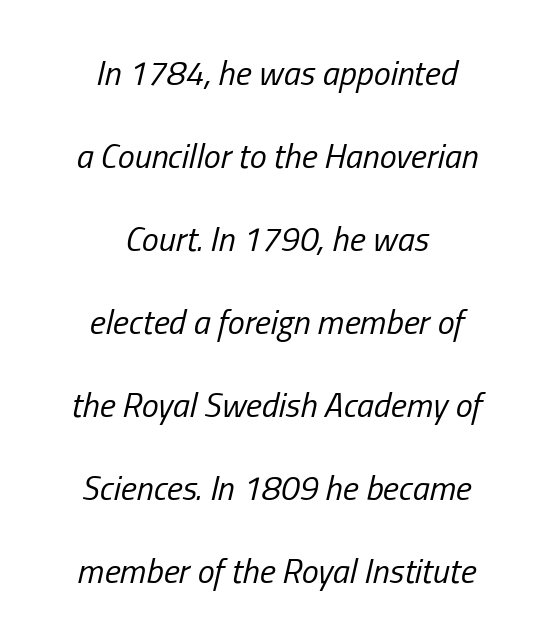
{"italic": "yes", "lean": "right", "slant_degrees": 13, "bold": "no", "weight": "regular", "width": "condensed", "stroke_contrast": "low", "x_height": "medium", "monospaced": "no", "underline": "no", "align": "center", "line_spacing": "loose", "line_spacing_ratio": 2.44, "letter_spacing": "normal", "letter_spacing_em": 0.0, "glyph_px": 34}
